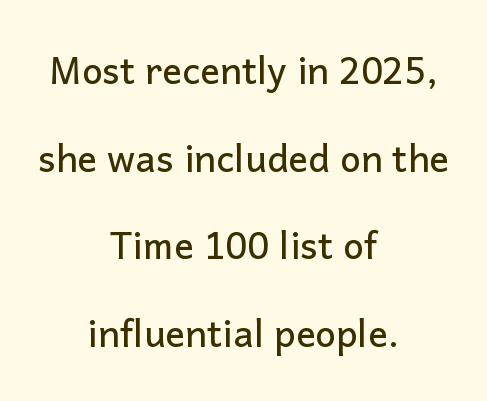
The image shows 37 px sans-serif type, upright; set centered, loose line spacing (2.37x), normal letter spacing, not underlined; low stroke contrast and a medium x-height.
